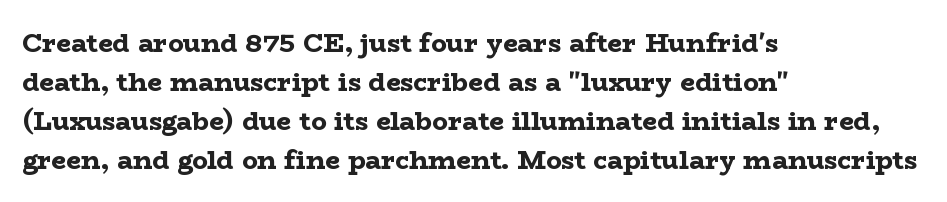
Q: Is the text bold? A: Yes.
Q: Is the text italic (slanted)? A: No, it is upright.
Q: Is the text underlined? A: No.
Q: How is the paragraph aligned? A: Left-aligned.
Q: Is the spacing between letters normal or unusually wide? A: Normal.
Q: Is the spacing between lines tight, normal or loose? A: Normal.
